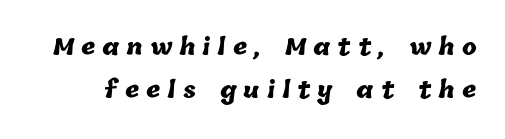
Q: Is the text bold? A: Yes.
Q: Is the text underlined? A: No.
Q: Is the spacing between letters normal or unusually wide? A: Unusually wide.
Q: Is the spacing between lines tight, normal or loose? A: Loose.
